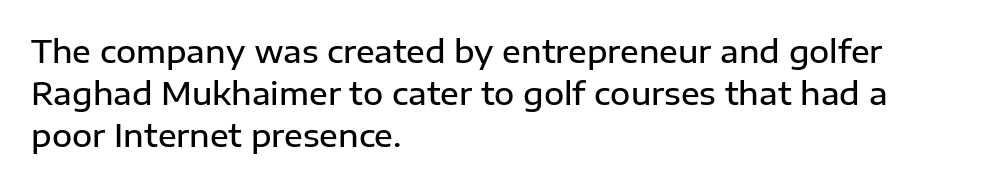
Q: Is the text bold? A: Semi-bold.
Q: Is the text italic (slanted)? A: No, it is upright.
Q: Is the typeface a serif or a sans-serif typeface? A: Sans-serif.
Q: Is the text underlined? A: No.
Q: How is the paragraph aligned? A: Left-aligned.
Q: Is the spacing between letters normal or unusually wide? A: Normal.
Q: Is the spacing between lines tight, normal or loose? A: Normal.
Q: Width (condensed, normal, or wide)? A: Normal.
Q: Stroke contrast? A: Low.
Q: x-height? A: Medium.
Q: Monospaced? A: No.
